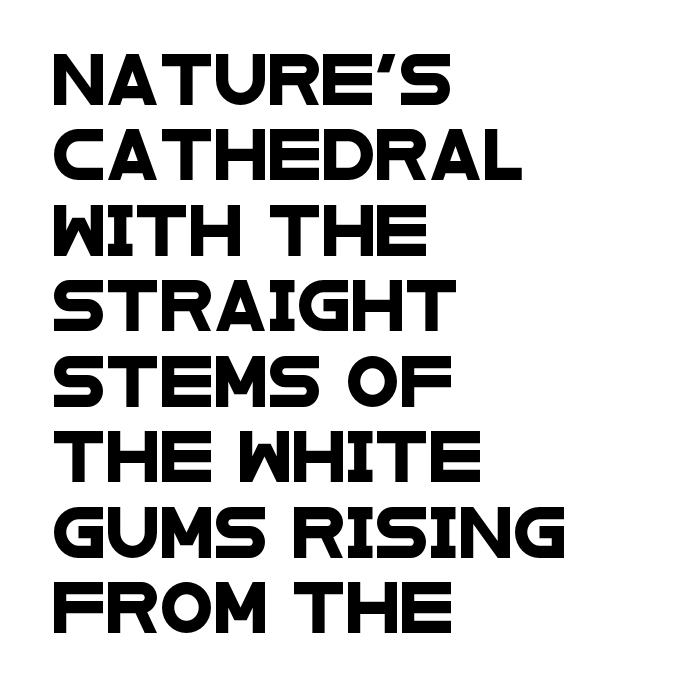
{"serif": "no", "width": "wide", "stroke_contrast": "low", "x_height": "large", "monospaced": "no", "underline": "no", "align": "left", "line_spacing": "normal", "line_spacing_ratio": 1.54, "letter_spacing": "normal", "letter_spacing_em": 0.0, "glyph_px": 49}
